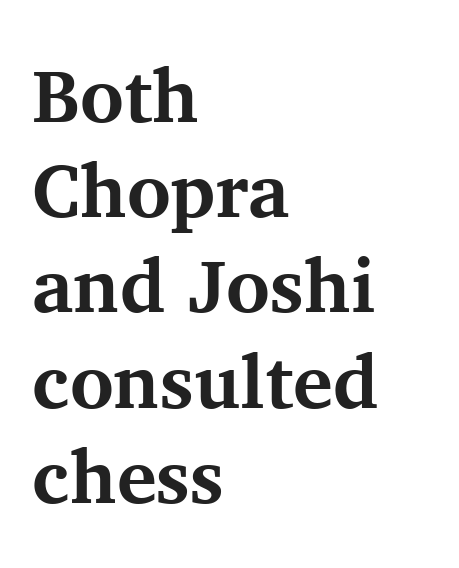
{"serif": "yes", "italic": "no", "bold": "yes", "weight": "bold", "width": "normal", "stroke_contrast": "medium", "x_height": "medium", "monospaced": "no", "underline": "no", "align": "left", "line_spacing": "normal", "line_spacing_ratio": 1.27, "letter_spacing": "normal", "letter_spacing_em": 0.0, "glyph_px": 75}
